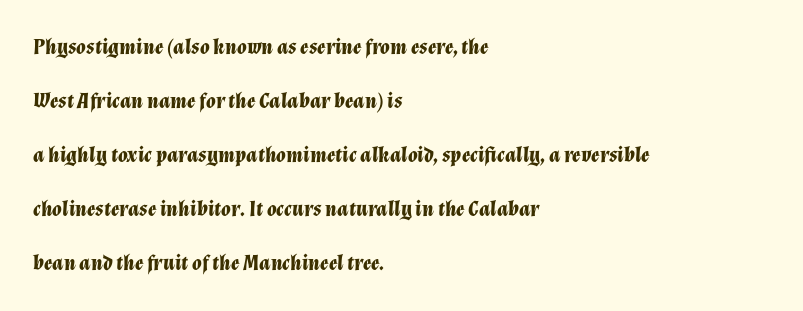
The image shows 22 px bold type, italic (leaning right); set left-aligned, loose line spacing (2.45x), normal letter spacing, not underlined.
